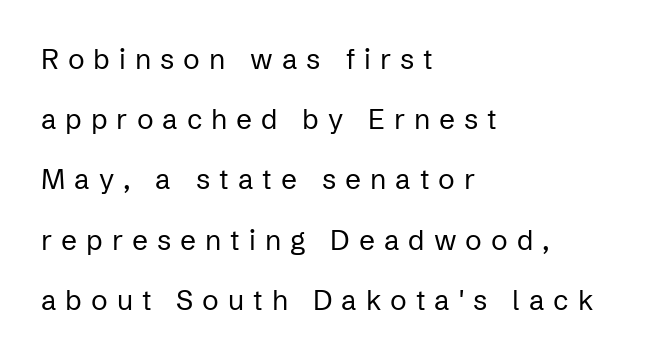
Q: Is the text bold? A: No.
Q: Is the text italic (slanted)? A: No, it is upright.
Q: Is the typeface a serif or a sans-serif typeface? A: Sans-serif.
Q: Is the text underlined? A: No.
Q: How is the paragraph aligned? A: Left-aligned.
Q: Is the spacing between letters normal or unusually wide? A: Unusually wide.
Q: Is the spacing between lines tight, normal or loose? A: Loose.
Q: Width (condensed, normal, or wide)? A: Normal.
Q: Stroke contrast? A: Low.
Q: x-height? A: Medium.
Q: Monospaced? A: No.
